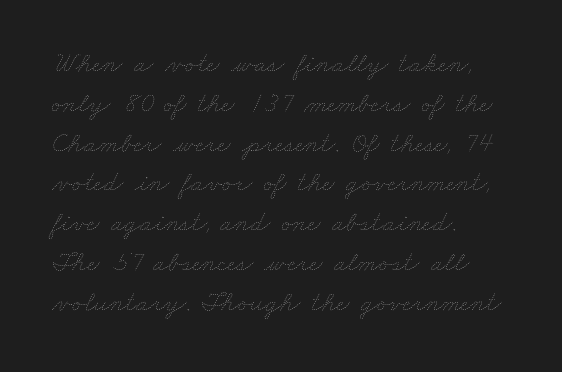
The image shows 28 px thin, wide type; set left-aligned, normal line spacing (1.42x), normal letter spacing, not underlined; low stroke contrast and a small x-height.
